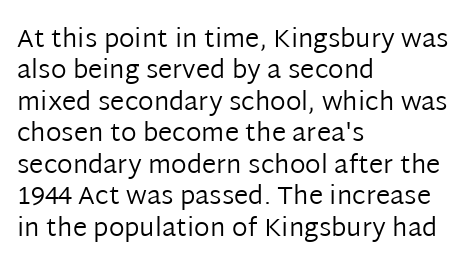
{"italic": "no", "bold": "no", "underline": "no", "align": "left", "line_spacing_ratio": 1.21, "letter_spacing": "normal", "letter_spacing_em": 0.0, "glyph_px": 26}
